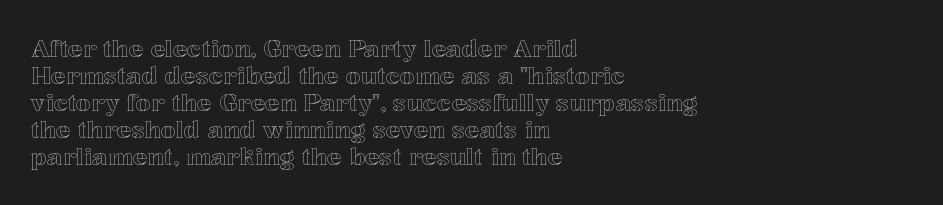
{"italic": "no", "underline": "no", "align": "left", "line_spacing": "tight", "line_spacing_ratio": 1.13, "letter_spacing": "normal", "letter_spacing_em": 0.0, "glyph_px": 24}
